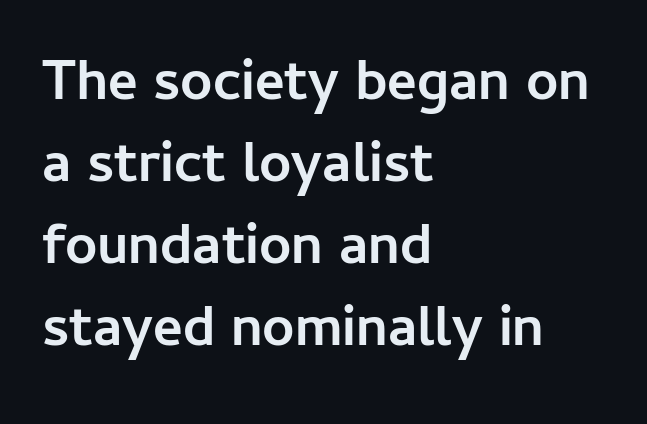
{"serif": "no", "italic": "no", "bold": "yes", "weight": "semibold", "width": "normal", "stroke_contrast": "low", "x_height": "medium", "monospaced": "no", "underline": "no", "align": "left", "line_spacing": "normal", "line_spacing_ratio": 1.44, "letter_spacing": "normal", "letter_spacing_em": 0.0, "glyph_px": 57}
